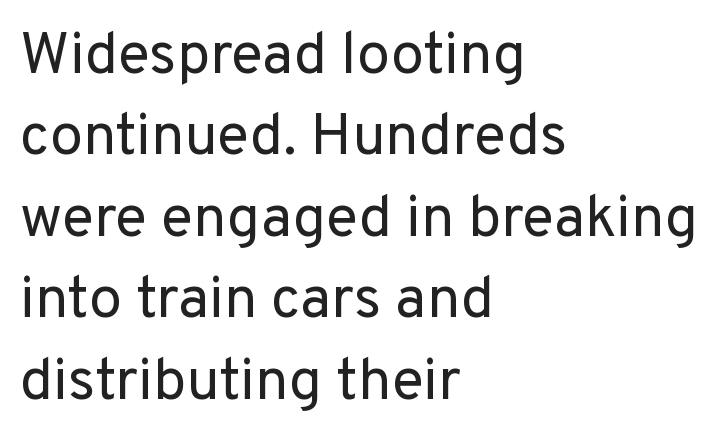
Q: Is the text bold? A: No.
Q: Is the text italic (slanted)? A: No, it is upright.
Q: Is the typeface a serif or a sans-serif typeface? A: Sans-serif.
Q: Is the text underlined? A: No.
Q: How is the paragraph aligned? A: Left-aligned.
Q: Is the spacing between letters normal or unusually wide? A: Normal.
Q: Is the spacing between lines tight, normal or loose? A: Normal.
Q: Width (condensed, normal, or wide)? A: Normal.
Q: Stroke contrast? A: Low.
Q: x-height? A: Medium.
Q: Monospaced? A: No.
